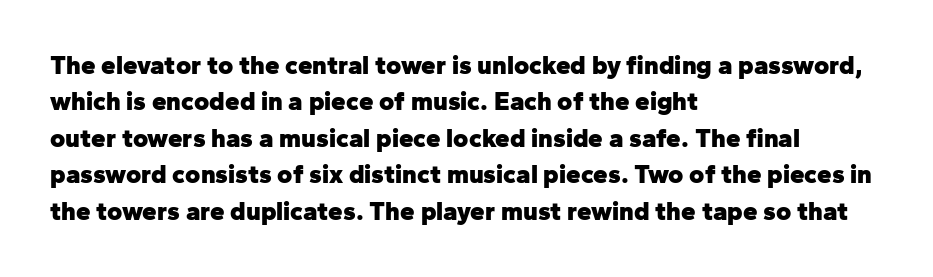
Characters remain perfectly vertical along every line. The passage is arranged the way most books set body copy — flush left. These lines sit exactly where default settings would place them. Nobody touched the tracking dial on this one. Descender tails drop into unmarked territory. Is the type bold? Yes — the strokes are clearly thick and heavy.
